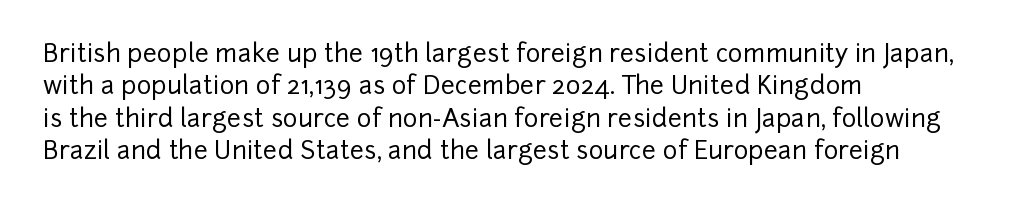
Is there much room between lines? A standard amount, neither cramped nor airy. The passage shown is not underscored anywhere. Visually the block forms a straight wall on the left and a jagged coastline on the right. The lettering holds an erect, upright posture throughout. This rendering leaves character spacing at its baseline value.
